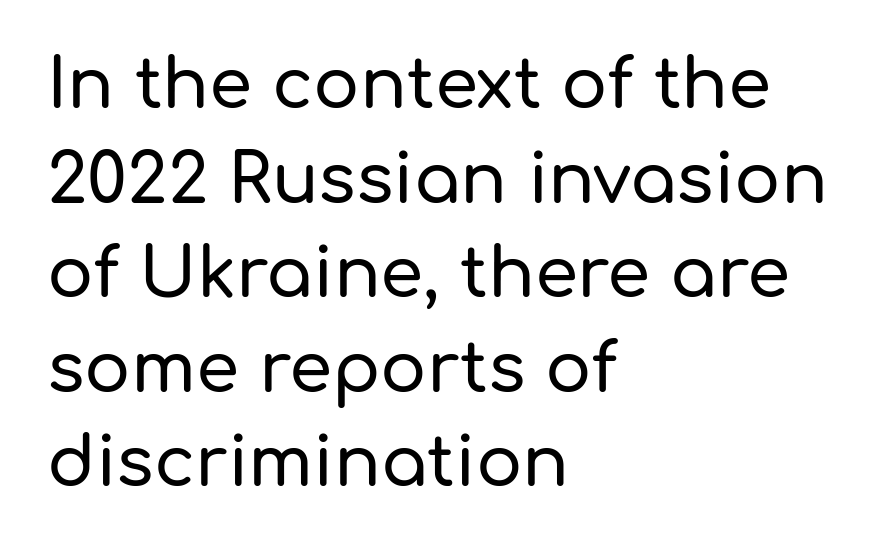
The image shows 69 px sans-serif type, upright; set left-aligned, normal line spacing (1.37x), normal letter spacing, not underlined; low stroke contrast and a medium x-height.
